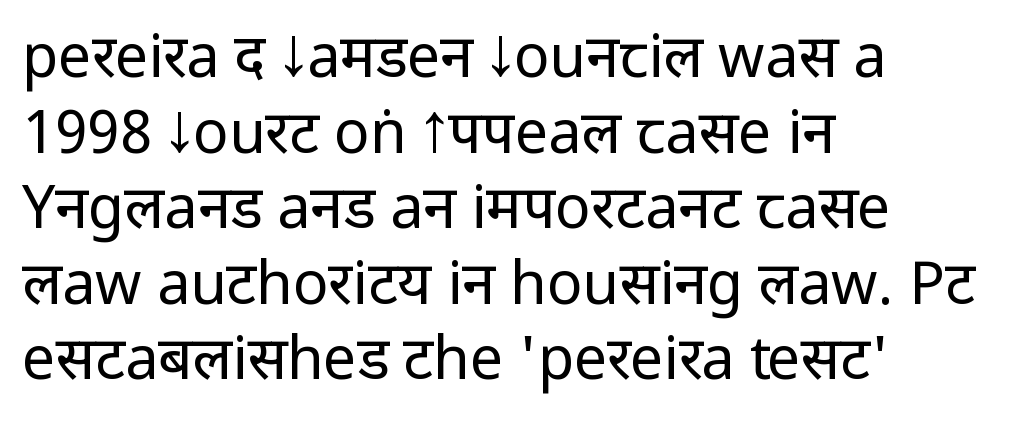
{"serif": "no", "italic": "no", "bold": "no", "weight": "regular", "width": "condensed", "stroke_contrast": "low", "x_height": "large", "monospaced": "no", "underline": "no", "align": "left", "line_spacing": "normal", "line_spacing_ratio": 1.28, "letter_spacing": "normal", "letter_spacing_em": 0.0, "glyph_px": 59}
